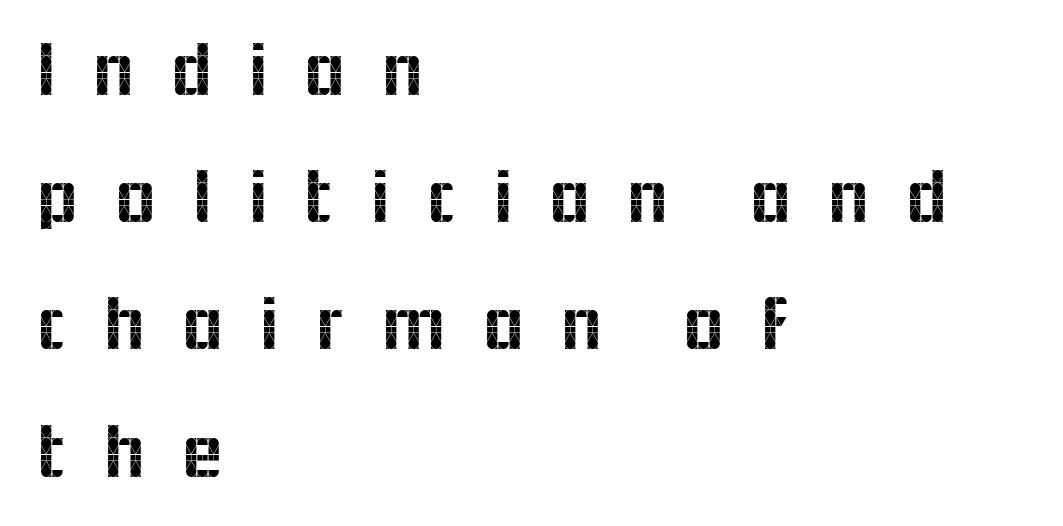
Q: Is the text italic (slanted)? A: No, it is upright.
Q: Is the typeface a serif or a sans-serif typeface? A: Sans-serif.
Q: Is the text underlined? A: No.
Q: How is the paragraph aligned? A: Left-aligned.
Q: Is the spacing between letters normal or unusually wide? A: Unusually wide.
Q: Is the spacing between lines tight, normal or loose? A: Normal.
Q: Width (condensed, normal, or wide)? A: Normal.
Q: x-height? A: Medium.
Q: Monospaced? A: No.
